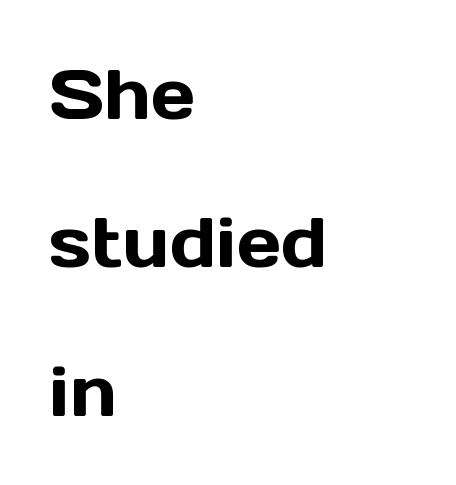
{"serif": "no", "italic": "no", "width": "normal", "x_height": "medium", "monospaced": "no", "underline": "no", "align": "left", "line_spacing": "loose", "line_spacing_ratio": 2.12, "letter_spacing": "normal", "letter_spacing_em": 0.0, "glyph_px": 70}
